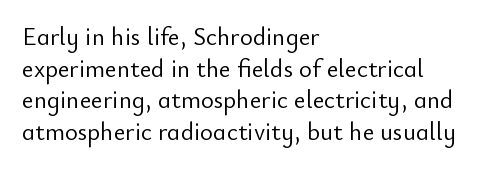
{"italic": "no", "bold": "no", "underline": "no", "align": "left", "line_spacing": "normal", "line_spacing_ratio": 1.27, "letter_spacing": "normal", "letter_spacing_em": 0.0, "glyph_px": 25}
